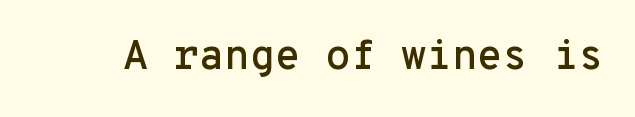
Q: Is the text italic (slanted)? A: No, it is upright.
Q: Is the typeface a serif or a sans-serif typeface? A: Sans-serif.
Q: Is the text underlined? A: No.
Q: Is the spacing between letters normal or unusually wide? A: Normal.
Q: Width (condensed, normal, or wide)? A: Normal.
Q: Stroke contrast? A: Low.
Q: x-height? A: Medium.
Q: Monospaced? A: Yes.
